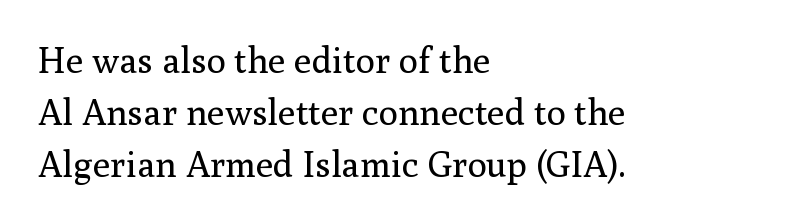
The image shows 36 px regular-weight serif type, upright; set left-aligned, normal line spacing (1.44x), normal letter spacing, not underlined; medium stroke contrast and a medium x-height.
